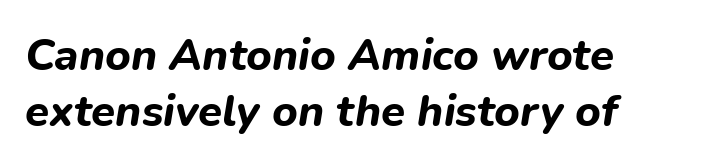
An italicized treatment has been applied to the whole sample. Check the space under the baseline: it is left empty. Varying glyph widths throughout — classic text-font behaviour. Horizontal bands of white between lines are of average thickness.
